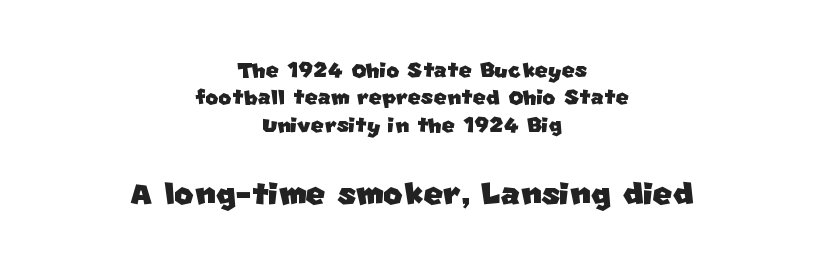
Top chunk: small. Bottom chunk: large. Typeset on center — no edge is straight. The letters sit at their default tracking, neither squeezed nor spread. Regarding serifs, this sample does without them.
